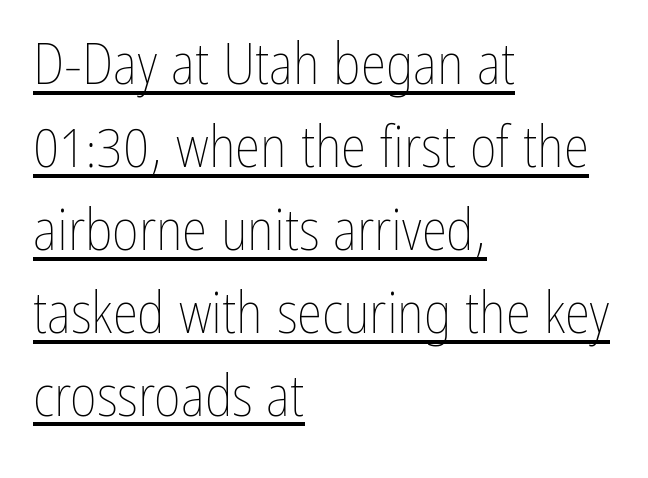
The image shows 58 px thin, condensed type, upright; set left-aligned, normal line spacing (1.43x), normal letter spacing, underlined; low stroke contrast and a medium x-height.
